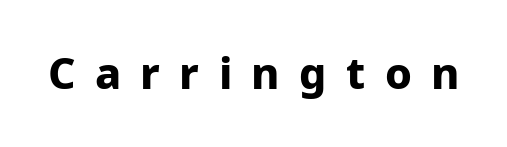
Typesetter's note: full bold, strokes at maximum text heaviness. Character widths vary here, with narrow letters taking less room than wide ones. Bare-footed words on every line. The characters display no serif detailing; their extremities are plain.
